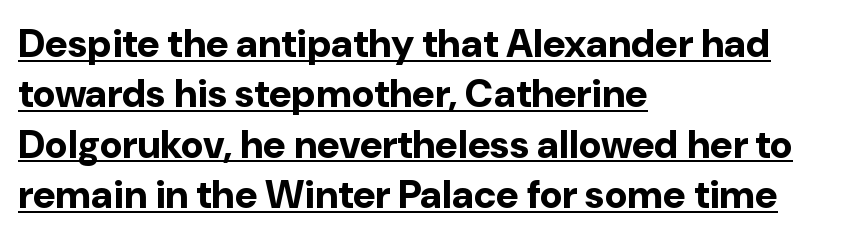
Q: Is the text bold? A: Yes.
Q: Is the text italic (slanted)? A: No, it is upright.
Q: Is the typeface a serif or a sans-serif typeface? A: Sans-serif.
Q: Is the text underlined? A: Yes.
Q: How is the paragraph aligned? A: Left-aligned.
Q: Is the spacing between letters normal or unusually wide? A: Normal.
Q: Is the spacing between lines tight, normal or loose? A: Normal.
Q: Width (condensed, normal, or wide)? A: Normal.
Q: Stroke contrast? A: Low.
Q: x-height? A: Medium.
Q: Monospaced? A: No.
